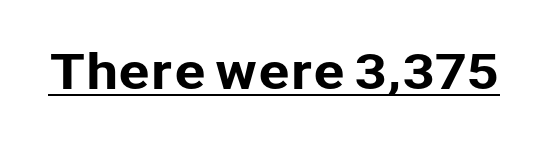
Q: Is the text italic (slanted)? A: No, it is upright.
Q: Is the typeface a serif or a sans-serif typeface? A: Sans-serif.
Q: Is the text underlined? A: Yes.
Q: Is the spacing between letters normal or unusually wide? A: Normal.
Q: Width (condensed, normal, or wide)? A: Normal.
Q: Stroke contrast? A: Low.
Q: x-height? A: Medium.
Q: Monospaced? A: No.
